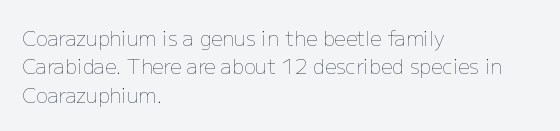
The image shows 20 px text type, upright; set left-aligned, normal line spacing (1.42x), normal letter spacing, not underlined.
